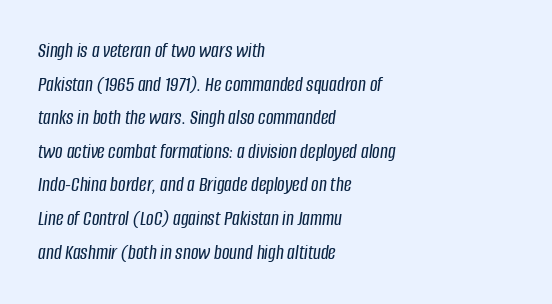
{"italic": "yes", "lean": "right", "slant_degrees": 8, "underline": "no", "align": "left", "line_spacing": "normal", "line_spacing_ratio": 1.6, "letter_spacing": "normal", "letter_spacing_em": 0.0, "glyph_px": 21}
